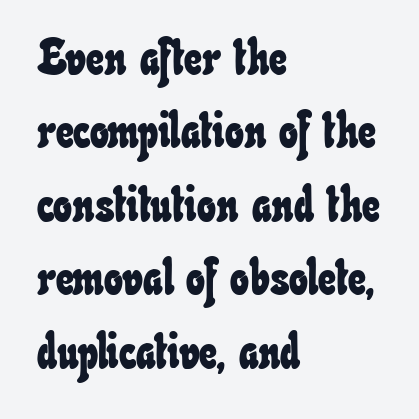
The image shows 50 px condensed type; set left-aligned, normal line spacing (1.47x), normal letter spacing, not underlined; low stroke contrast and a small x-height.
